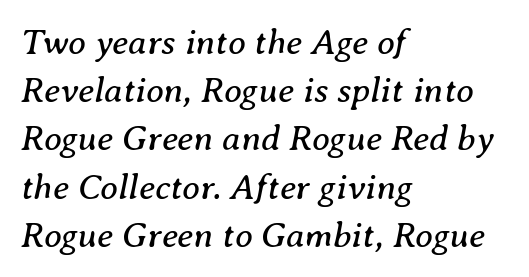
The whole block is typeset with a tilt. Baseline-to-baseline distance is the conventional proportion of letter height. Stroke thickness stays within the range of a standard reading face or lighter. Honestly, there is no underline to notice here at all. The face used here is proportionally spaced, like ordinary book or web type. The horizontal fit of the characters is conventional and even.
